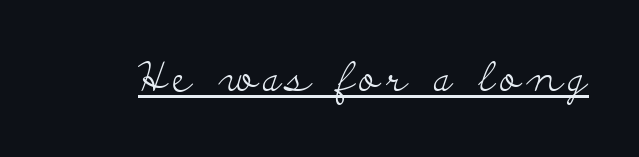
The image shows 40 px light, wide serif type; set underlined; low stroke contrast and a small x-height.
